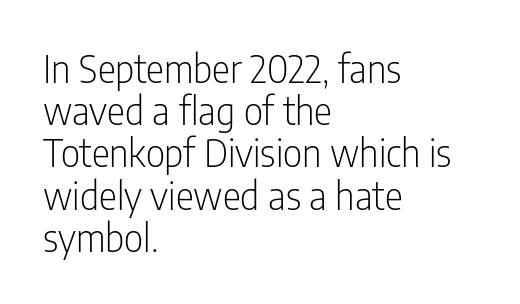
Honestly, there is no underline to notice here at all. Here the glyphs are tracked normally, forming tight word shapes. No feet cap the strokes, marking this as sans-serif type. Each new line begins almost immediately beneath the previous one. The lines are quadded left. The typesetting does not lean heavy: it is not bold.
